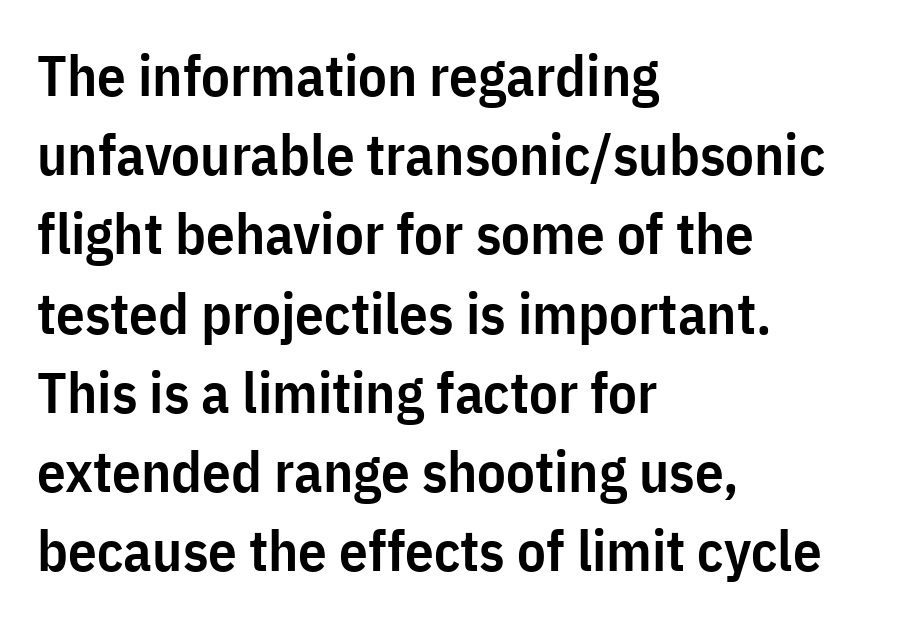
{"serif": "no", "italic": "no", "bold": "semi", "weight": "semibold", "width": "condensed", "stroke_contrast": "low", "x_height": "medium", "monospaced": "no", "underline": "no", "align": "left", "line_spacing": "normal", "line_spacing_ratio": 1.39, "letter_spacing": "normal", "letter_spacing_em": 0.0, "glyph_px": 57}
